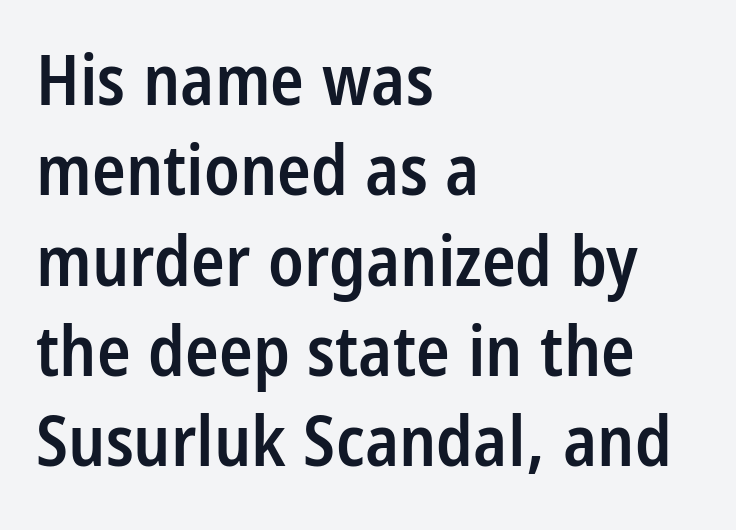
{"serif": "no", "italic": "no", "bold": "semi", "weight": "semibold", "width": "condensed", "stroke_contrast": "low", "x_height": "large", "monospaced": "no", "underline": "no", "align": "left", "line_spacing": "normal", "line_spacing_ratio": 1.29, "letter_spacing": "normal", "letter_spacing_em": 0.0, "glyph_px": 70}
